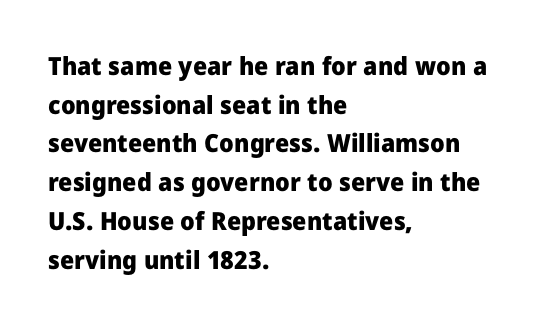
{"italic": "no", "bold": "yes", "underline": "no", "align": "left", "line_spacing": "normal", "line_spacing_ratio": 1.55, "letter_spacing": "normal", "letter_spacing_em": 0.0, "glyph_px": 25}
